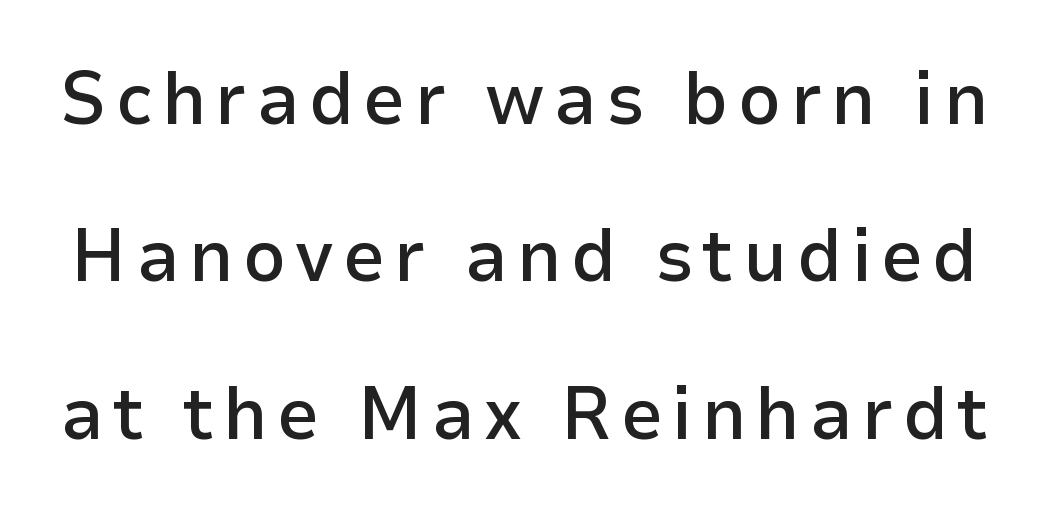
{"serif": "no", "italic": "no", "bold": "semi", "weight": "semibold", "width": "normal", "stroke_contrast": "low", "x_height": "medium", "monospaced": "no", "underline": "no", "line_spacing": "loose", "line_spacing_ratio": 2.1, "glyph_px": 75}
